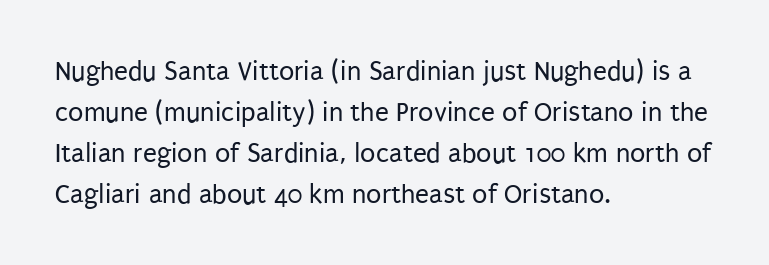
Anything drawn beneath the words? Only blank space. In terms of posture, this sample is upright. Observe the absence of serifs on each vertical stroke in this sample. Weight: in the light-to-regular range. How are the letters spaced? Ordinarily, with no added tracking.
